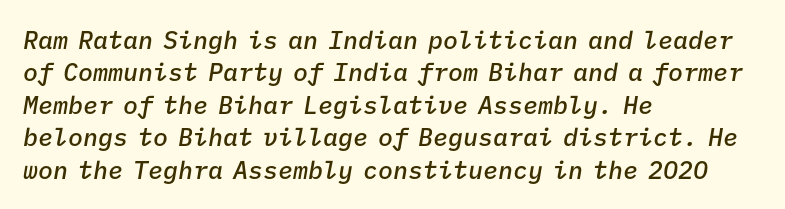
Q: Is the text bold? A: Semi-bold.
Q: Is the text italic (slanted)? A: Yes, it leans right by about 9 degrees.
Q: Is the text underlined? A: No.
Q: How is the paragraph aligned? A: Left-aligned.
Q: Is the spacing between letters normal or unusually wide? A: Normal.
Q: Is the spacing between lines tight, normal or loose? A: Normal.
